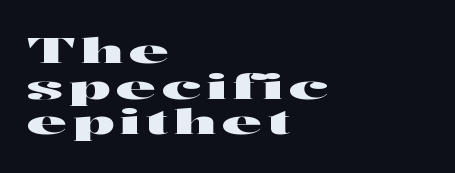
The image shows 34 px wide sans-serif type, upright; set left-aligned, tight line spacing (1.05x), not underlined; high stroke contrast and a medium x-height.
